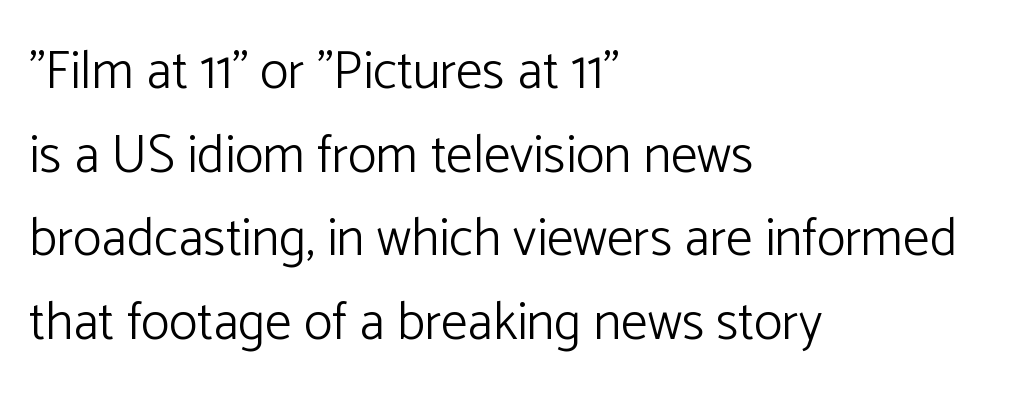
The image shows 53 px light sans-serif type, upright; set left-aligned, normal line spacing (1.58x), normal letter spacing, not underlined; low stroke contrast and a medium x-height.
